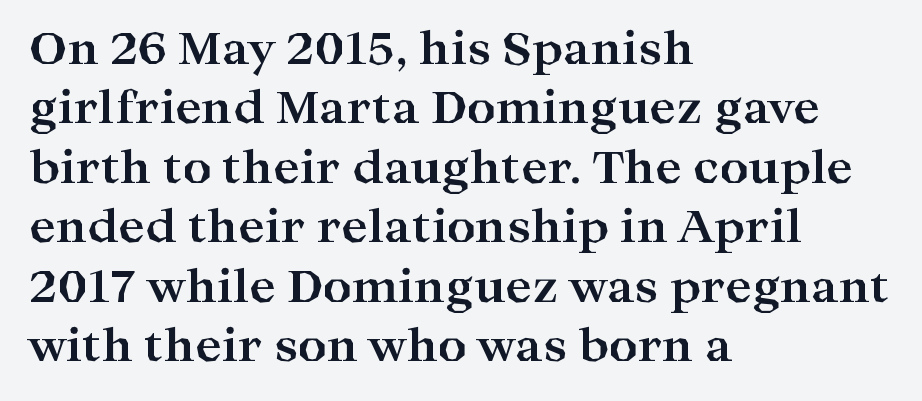
Q: Is the text bold? A: Yes.
Q: Is the text italic (slanted)? A: No, it is upright.
Q: Is the typeface a serif or a sans-serif typeface? A: Serif.
Q: Is the text underlined? A: No.
Q: How is the paragraph aligned? A: Left-aligned.
Q: Is the spacing between letters normal or unusually wide? A: Normal.
Q: Is the spacing between lines tight, normal or loose? A: Normal.
Q: Width (condensed, normal, or wide)? A: Wide.
Q: Stroke contrast? A: High.
Q: x-height? A: Medium.
Q: Monospaced? A: No.
